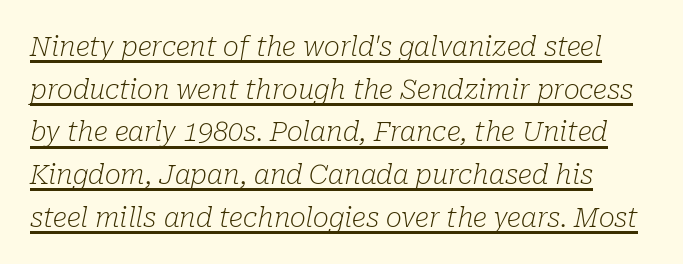
{"italic": "yes", "lean": "right", "slant_degrees": 10, "bold": "no", "underline": "yes", "line_spacing": "normal", "line_spacing_ratio": 1.58, "letter_spacing": "normal", "letter_spacing_em": 0.0, "glyph_px": 27}
